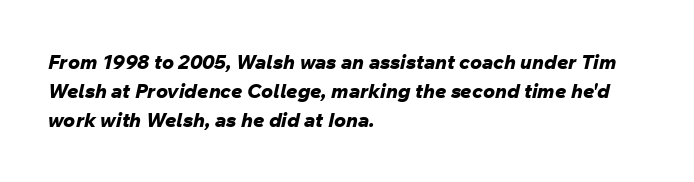
I'd describe the lettering as bold — thick and assertive. The specimen reads as italic at a glance. The words here are not underlined. Honestly, the row spacing looks completely unremarkable.
